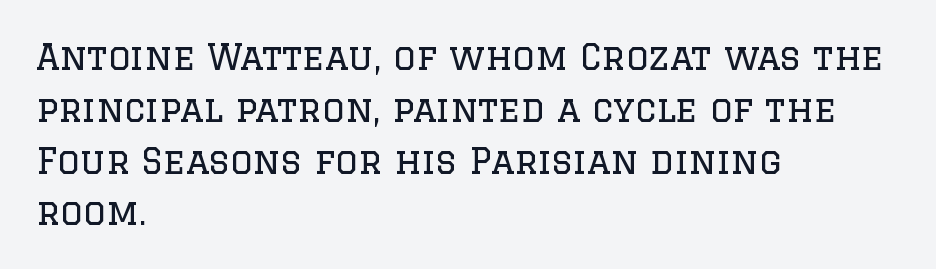
The compositor pushed each line to the left boundary. Baseline-to-baseline distance is the conventional proportion of letter height. Counters stay open thanks to moderate or lighter strokes. What stands out about the letter spacing? Nothing — it is the standard amount. This is roman type, the default non-slanted kind.
